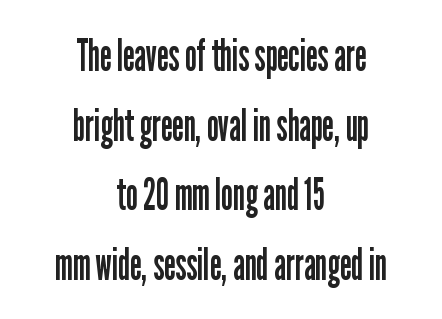
{"serif": "no", "italic": "no", "bold": "no", "weight": "regular", "width": "condensed", "stroke_contrast": "low", "x_height": "medium", "monospaced": "no", "underline": "no", "align": "center", "line_spacing": "normal", "line_spacing_ratio": 1.58, "letter_spacing": "normal", "letter_spacing_em": 0.0, "glyph_px": 44}
